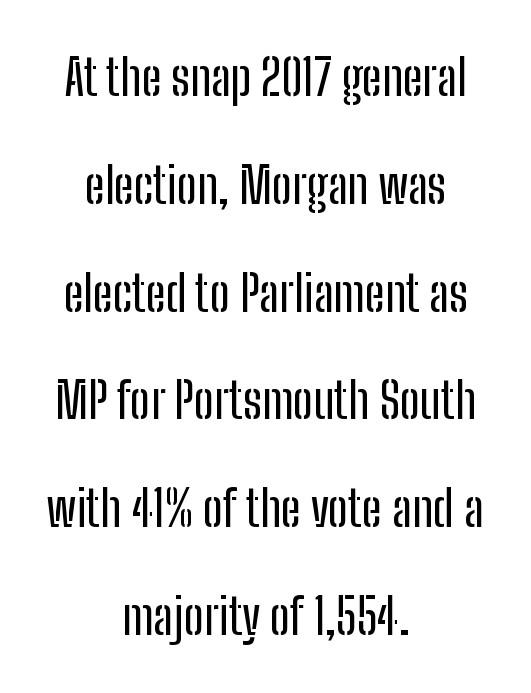
A typesetter would mark this as roman, not italic. The gaps between neighbouring characters are ordinary and unremarkable. Leftover space on each line is divided equally before and after the words. A typesetter would call this proportional, since set widths differ per character. The text was rendered using a sans face with plain stroke endings. The foot of each line stays bare and open.
